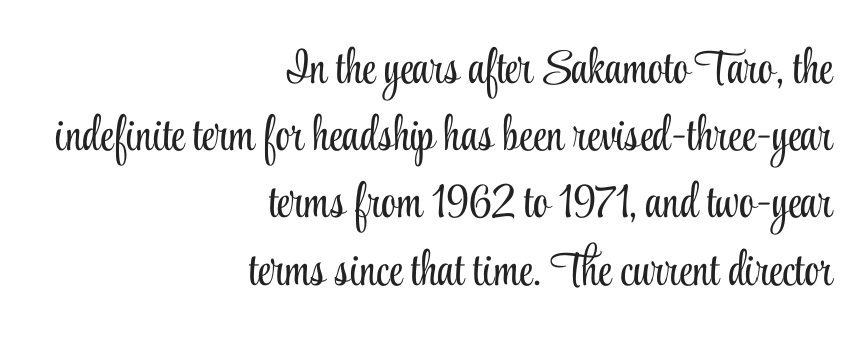
Q: Is the text bold? A: No.
Q: Is the text italic (slanted)? A: Yes.
Q: Is the typeface a serif or a sans-serif typeface? A: Serif.
Q: Is the text underlined? A: No.
Q: How is the paragraph aligned? A: Right-aligned.
Q: Is the spacing between letters normal or unusually wide? A: Normal.
Q: Is the spacing between lines tight, normal or loose? A: Normal.
Q: Width (condensed, normal, or wide)? A: Condensed.
Q: Stroke contrast? A: Low.
Q: x-height? A: Small.
Q: Monospaced? A: No.
